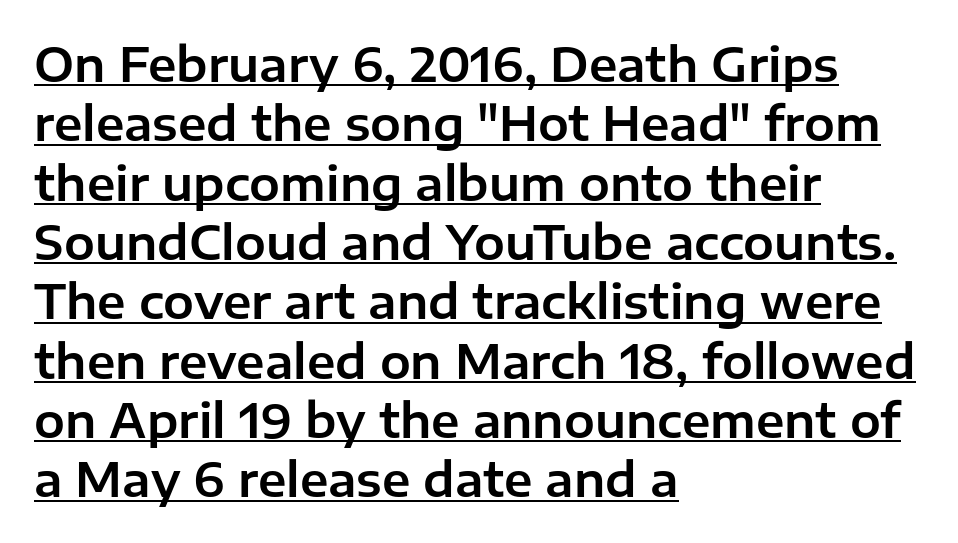
Quick note: not italic, upright. Looks like regular typesetting: each glyph gets only the width it needs. The passage shown is underscored from start to finish. The letterforms sit shoulder to shoulder at normal distance. Line spacing here is normal. A typesetter would label this face a sans.
